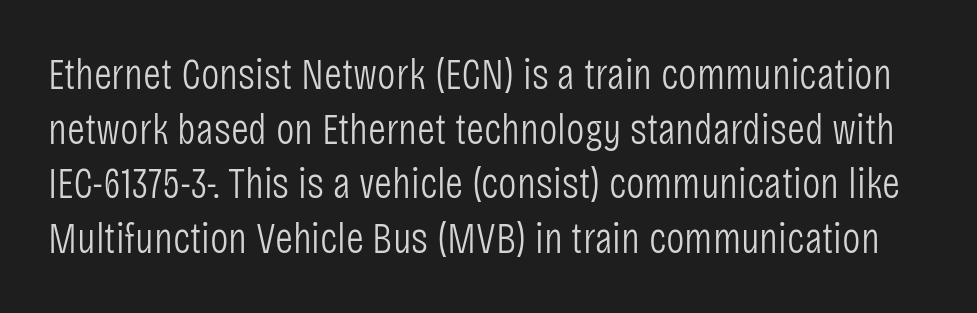
Q: Is the text bold? A: No.
Q: Is the text italic (slanted)? A: No, it is upright.
Q: Is the typeface a serif or a sans-serif typeface? A: Sans-serif.
Q: Is the text underlined? A: No.
Q: Is the spacing between letters normal or unusually wide? A: Normal.
Q: Width (condensed, normal, or wide)? A: Condensed.
Q: Stroke contrast? A: Low.
Q: x-height? A: Large.
Q: Monospaced? A: No.
